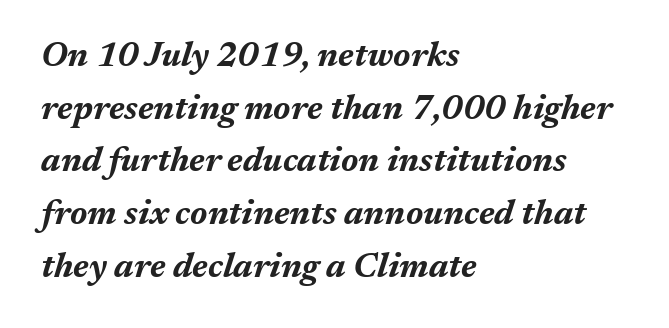
{"italic": "yes", "lean": "right", "slant_degrees": 17, "bold": "yes", "weight": "bold", "width": "normal", "stroke_contrast": "medium", "x_height": "medium", "monospaced": "no", "underline": "no", "align": "left", "line_spacing": "normal", "line_spacing_ratio": 1.55, "letter_spacing": "normal", "letter_spacing_em": 0.0, "glyph_px": 34}
